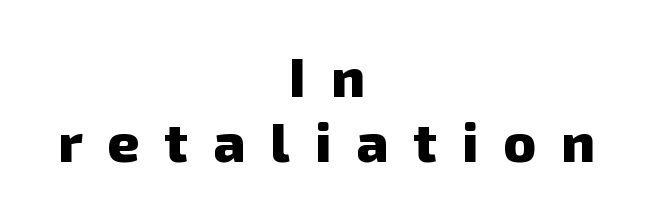
Q: Is the text bold? A: Yes.
Q: Is the typeface a serif or a sans-serif typeface? A: Sans-serif.
Q: Is the text underlined? A: No.
Q: How is the paragraph aligned? A: Centered.
Q: Is the spacing between letters normal or unusually wide? A: Unusually wide.
Q: Width (condensed, normal, or wide)? A: Normal.
Q: Stroke contrast? A: Low.
Q: x-height? A: Medium.
Q: Monospaced? A: No.
